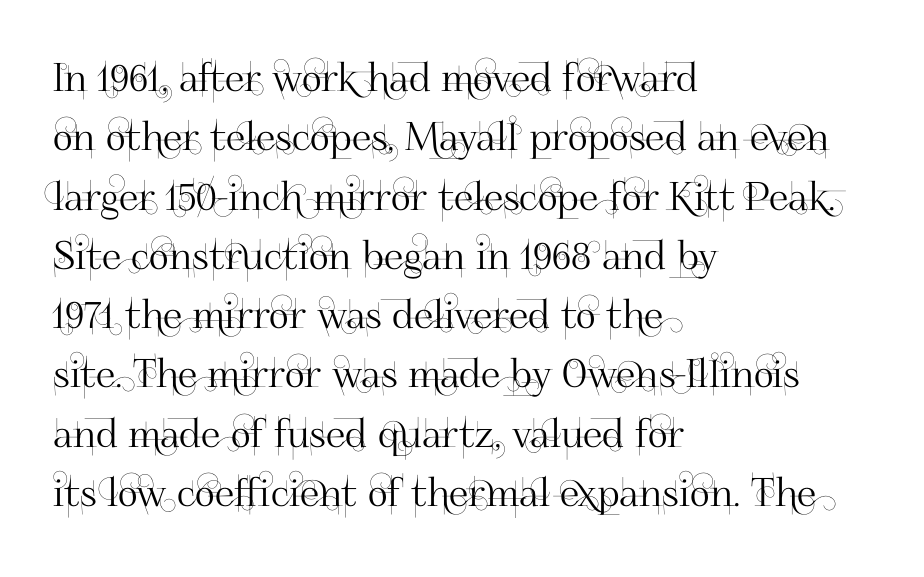
Observe the ordinary spacing: letters are neighbours, not strangers. Each letter keeps its own natural width here, so spacing adapts to shape. Letters rest on an invisible, unmarked baseline. Stroke terminals: plain, sans-serif. If you drew a ruler down the left edge, every line would touch it. Whoever set this chose a conventional vertical rhythm.
